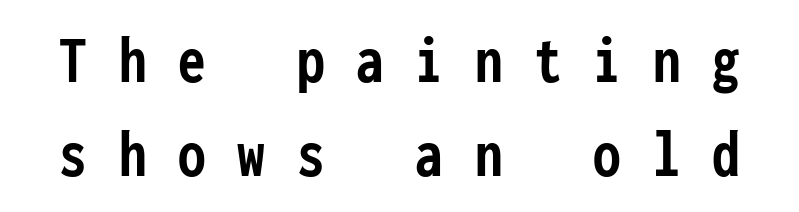
The space between consecutive lines is moderate. When letters stand straight like this, we call the style roman or upright. Heavy, bold letterforms. Is this a fixed-width face? Yes — each glyph sits in an identical cell.
